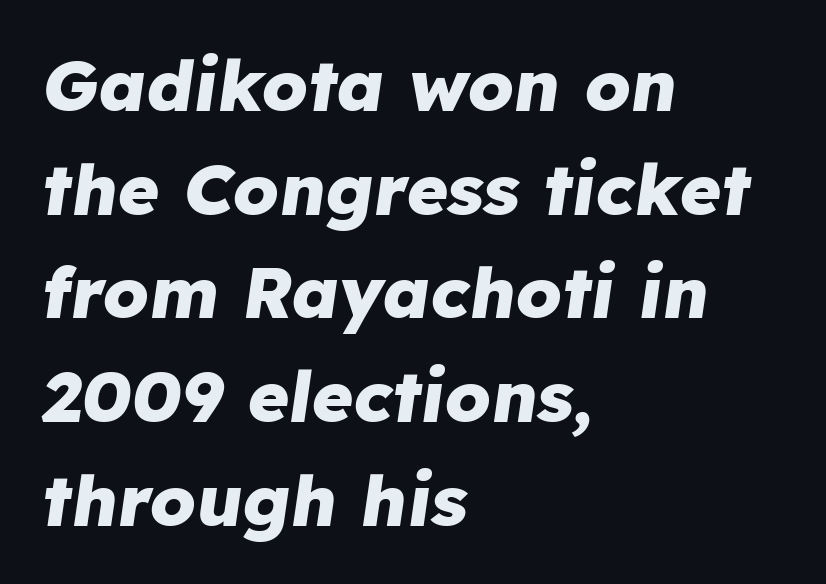
In terms of posture, this sample is oblique. Type without underlining. The face used here is proportionally spaced, like ordinary book or web type. No extra tracking has been applied to these lines. Reading down the block, your eye returns to a fixed left position each line.
